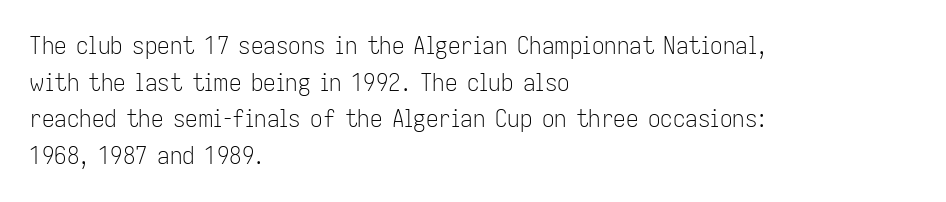
Q: Is the text bold? A: No.
Q: Is the text italic (slanted)? A: No, it is upright.
Q: Is the text underlined? A: No.
Q: How is the paragraph aligned? A: Left-aligned.
Q: Is the spacing between letters normal or unusually wide? A: Normal.
Q: Is the spacing between lines tight, normal or loose? A: Normal.
